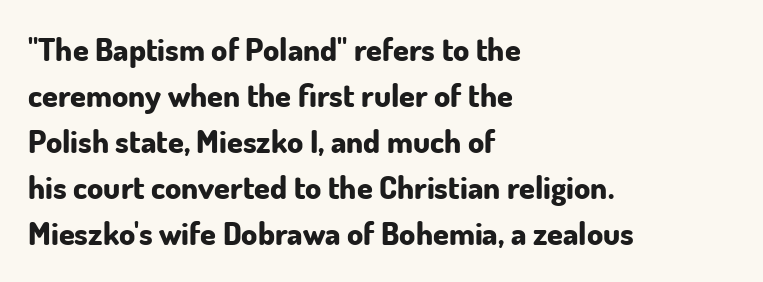
The typography opts for an upright posture over an oblique one. Each word holds together tightly as a unit, with standard inter-letter gaps. Unlike a traditional serif, this face leaves its strokes unadorned. Honestly, the row spacing looks completely unremarkable.
